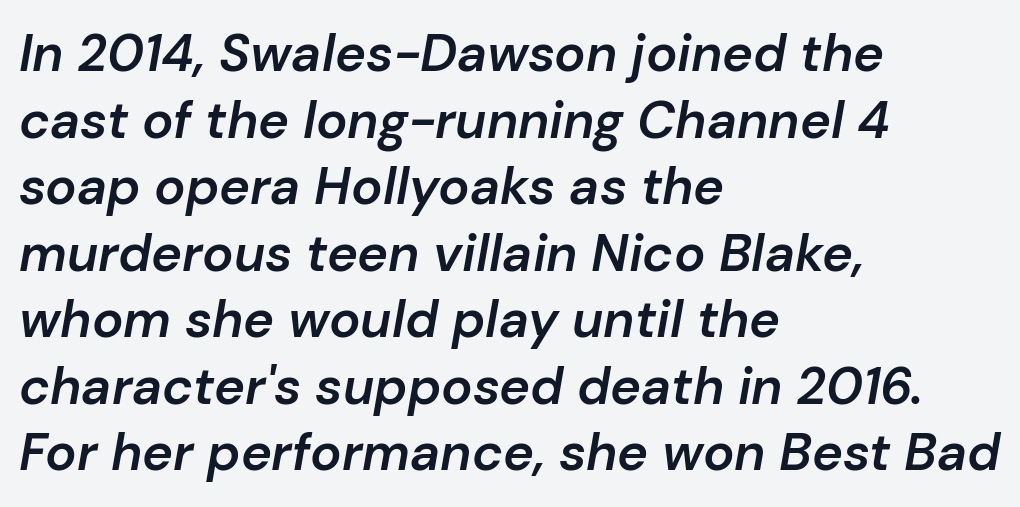
Q: Is the text bold? A: Semi-bold.
Q: Is the text italic (slanted)? A: Yes, it leans right by about 10 degrees.
Q: Is the text underlined? A: No.
Q: How is the paragraph aligned? A: Left-aligned.
Q: Is the spacing between letters normal or unusually wide? A: Normal.
Q: Is the spacing between lines tight, normal or loose? A: Normal.
Q: Width (condensed, normal, or wide)? A: Normal.
Q: Stroke contrast? A: Low.
Q: x-height? A: Medium.
Q: Monospaced? A: No.
